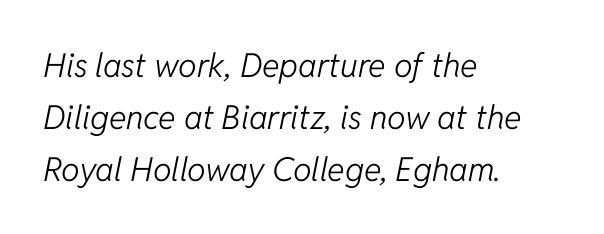
{"italic": "yes", "lean": "right", "slant_degrees": 11, "bold": "no", "weight": "light", "width": "normal", "stroke_contrast": "low", "x_height": "medium", "monospaced": "no", "underline": "no", "align": "left", "line_spacing": "normal", "line_spacing_ratio": 1.57, "letter_spacing": "normal", "letter_spacing_em": 0.0, "glyph_px": 33}
